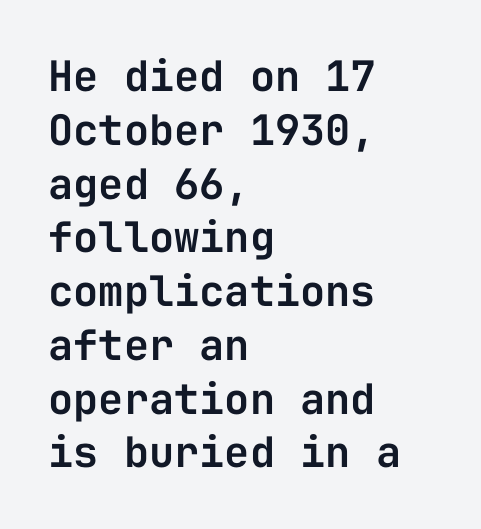
Serif or sans? Sans — the stroke terminals are bare. It's the straight-up-and-down kind of type. A clean baseline with only descenders dipping below it. Short and long lines alike share a common starting point at left. Regular leading.
